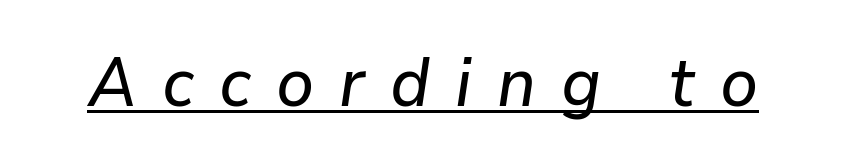
{"italic": "yes", "lean": "right", "slant_degrees": 9, "width": "normal", "stroke_contrast": "low", "x_height": "medium", "monospaced": "no", "underline": "yes", "letter_spacing": "wide", "letter_spacing_em": 0.37, "glyph_px": 68}
